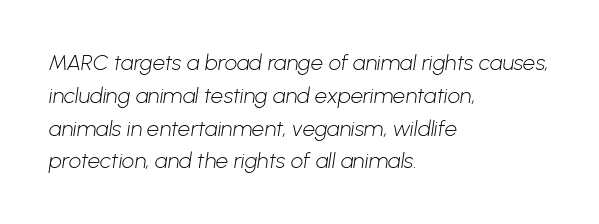
Q: Is the text bold? A: No.
Q: Is the text underlined? A: No.
Q: How is the paragraph aligned? A: Left-aligned.
Q: Is the spacing between letters normal or unusually wide? A: Normal.
Q: Is the spacing between lines tight, normal or loose? A: Normal.
